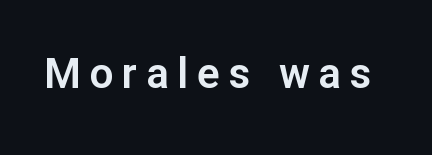
{"serif": "no", "italic": "no", "width": "normal", "stroke_contrast": "low", "x_height": "medium", "monospaced": "no", "underline": "no", "letter_spacing": "wide", "letter_spacing_em": 0.21, "glyph_px": 42}
